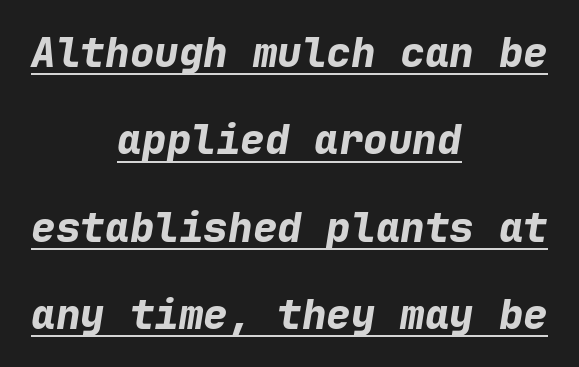
The letters march in equal steps, a hallmark of fixed-pitch type. Look at the stroke-to-counter ratio: heavy, a bold. Successive baselines arrive slowly, with a big drop between each. Each line is balanced around a shared central axis. Descenders here cross a horizontal rule under the line.
